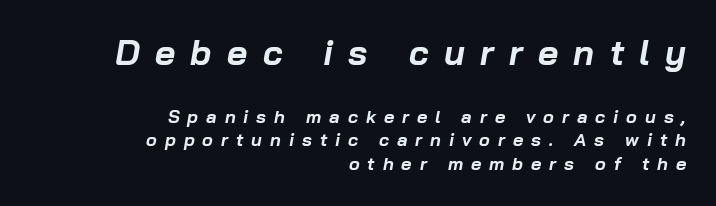
The image shows 35 px bold type, italic (leaning right); set right-aligned, normal line spacing (1.33x), unusually wide letter spacing (+0.44 em), not underlined; the first (top) block is 1.94x larger; low stroke contrast and a medium x-height.
